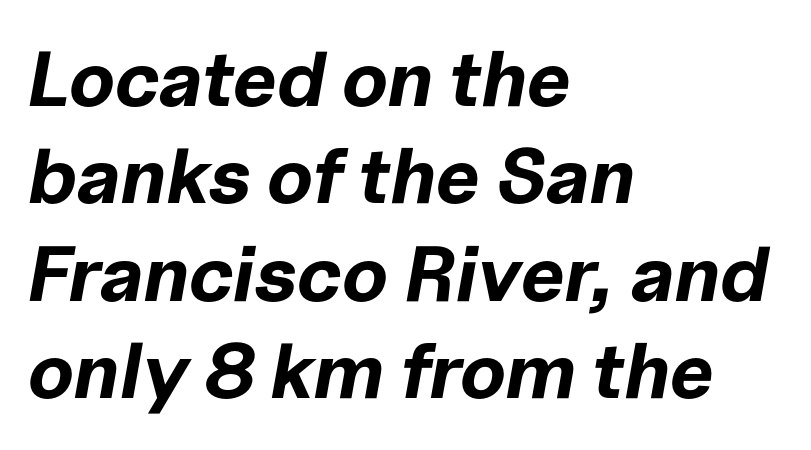
Here the designer chose a conventional face with non-uniform glyph widths. The text block is weighted toward the left margin, trailing off unevenly rightward. There is no visible air inserted between adjacent glyphs. Its strokes are broad and dark, the hallmark of bold type. Observe the lean: these are italic letterforms. The rendering uses a moderate line-height, typical for paragraphs.
